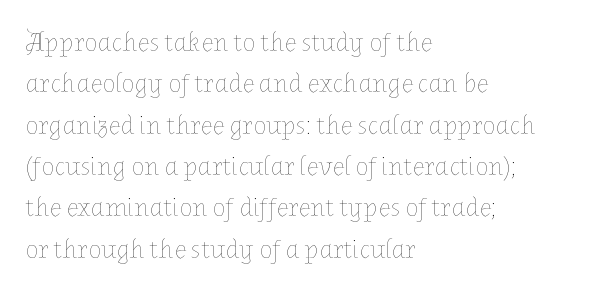
The image shows 27 px text type, upright; set left-aligned, normal line spacing (1.53x), normal letter spacing, not underlined.
